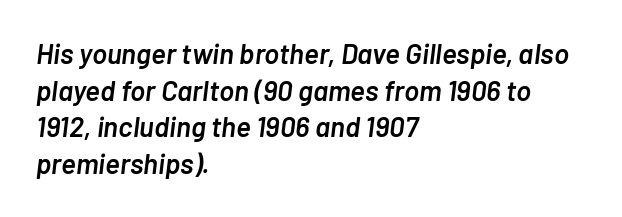
The image shows 28 px semibold type, italic (leaning right); set left-aligned, normal line spacing (1.31x), normal letter spacing, not underlined; low stroke contrast and a medium x-height.
